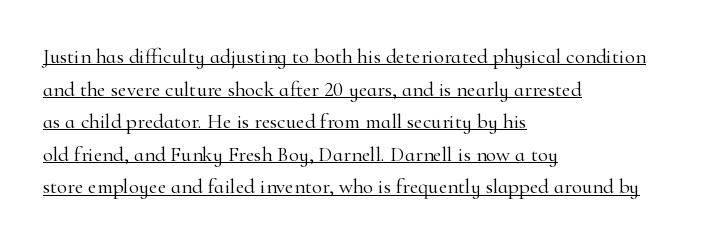
The image shows 21 px text type, upright; set left-aligned, normal line spacing (1.55x), normal letter spacing, underlined.
